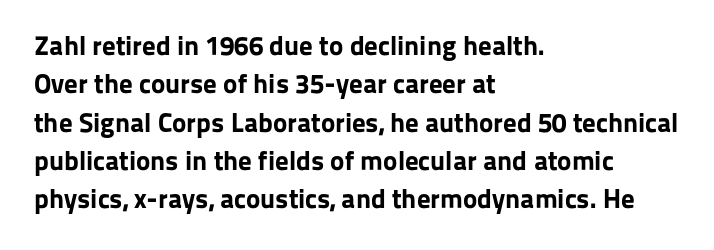
Q: Is the text bold? A: Yes.
Q: Is the text italic (slanted)? A: No, it is upright.
Q: Is the text underlined? A: No.
Q: How is the paragraph aligned? A: Left-aligned.
Q: Is the spacing between letters normal or unusually wide? A: Normal.
Q: Is the spacing between lines tight, normal or loose? A: Normal.
